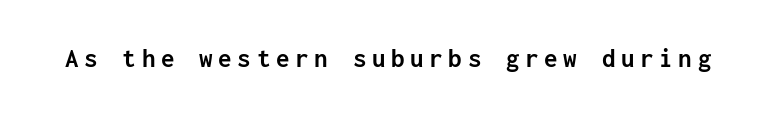
Vertical strokes here are truly vertical. Caption: bold face, heavy strokes. Unmarked baselines from the first word to the last. Substantial extra tracking has been applied to these lines.
